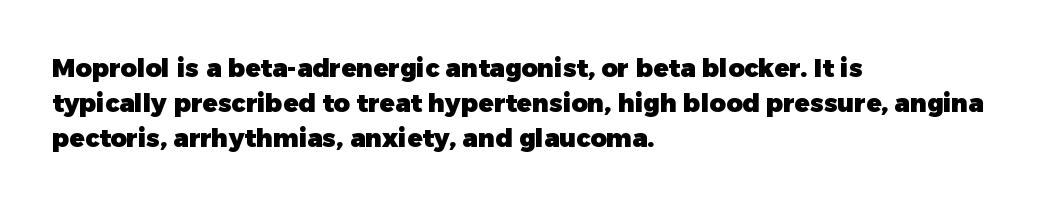
{"italic": "no", "bold": "yes", "underline": "no", "align": "left", "line_spacing": "normal", "line_spacing_ratio": 1.4, "letter_spacing": "normal", "letter_spacing_em": 0.0, "glyph_px": 25}
